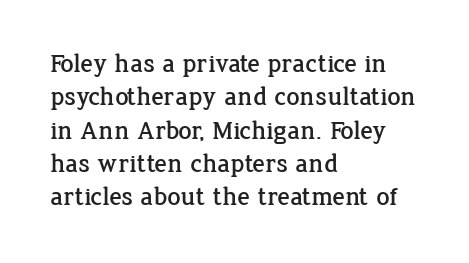
The image shows 26 px text type, upright; set left-aligned, normal line spacing (1.28x), normal letter spacing, not underlined.
